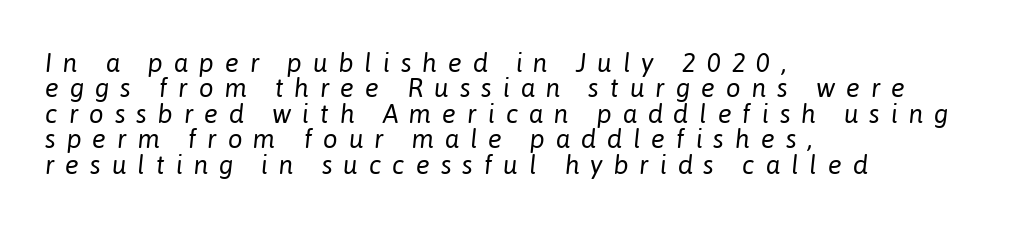
The image shows 26 px text type, italic (leaning right); set left-aligned, tight line spacing (0.98x), unusually wide letter spacing (+0.42 em), not underlined.
